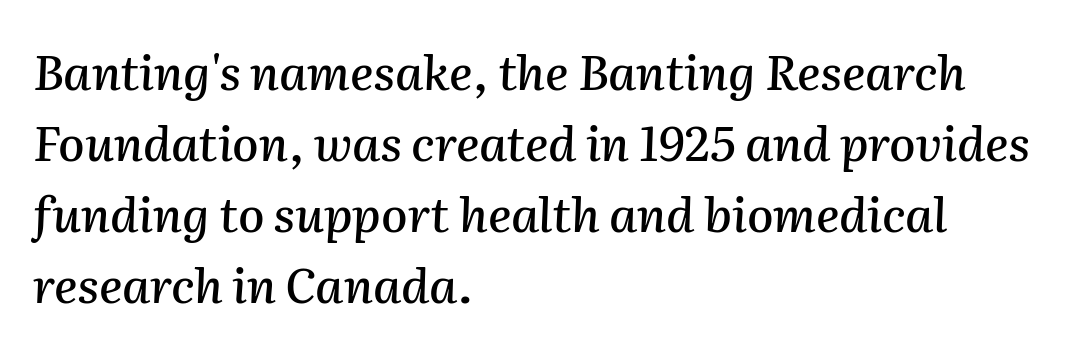
Whoever set this chose a conventional vertical rhythm. Every row of glyphs begins at an identical x-position on the left. Slant detected: the letters are inclined. Underlining? Definitely not there.
